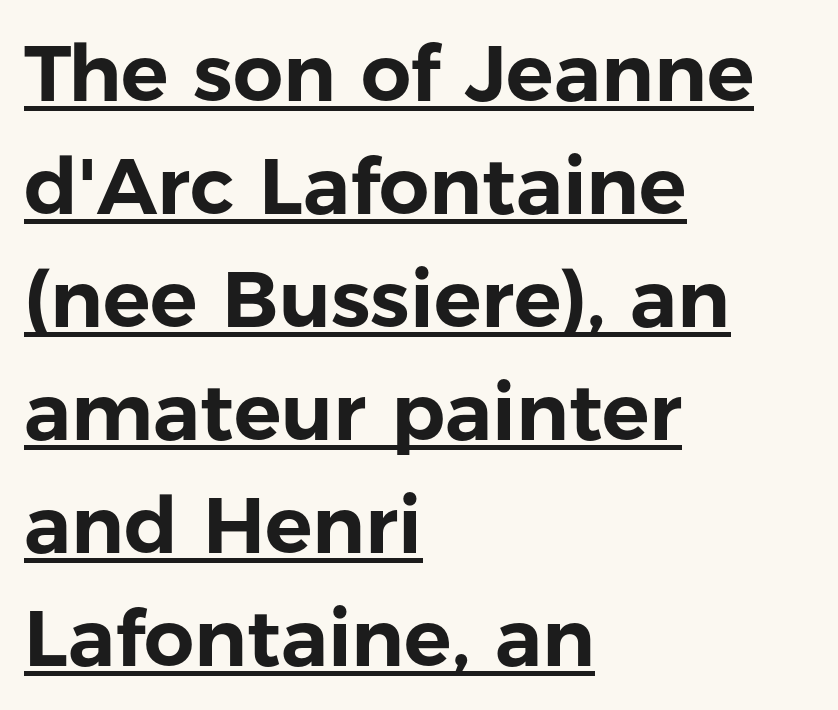
Q: Is the text italic (slanted)? A: No, it is upright.
Q: Is the typeface a serif or a sans-serif typeface? A: Sans-serif.
Q: Is the text underlined? A: Yes.
Q: How is the paragraph aligned? A: Left-aligned.
Q: Is the spacing between letters normal or unusually wide? A: Normal.
Q: Is the spacing between lines tight, normal or loose? A: Normal.
Q: Width (condensed, normal, or wide)? A: Normal.
Q: Stroke contrast? A: Low.
Q: x-height? A: Medium.
Q: Monospaced? A: No.
